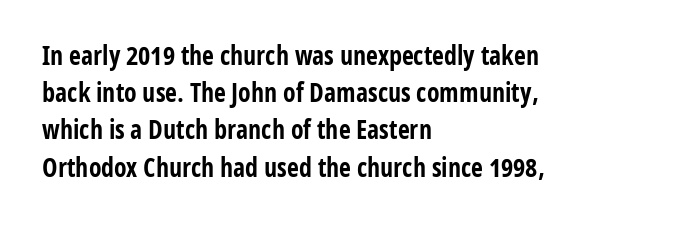
Q: Is the text bold? A: Yes.
Q: Is the text italic (slanted)? A: No, it is upright.
Q: Is the text underlined? A: No.
Q: How is the paragraph aligned? A: Left-aligned.
Q: Is the spacing between letters normal or unusually wide? A: Normal.
Q: Is the spacing between lines tight, normal or loose? A: Normal.
